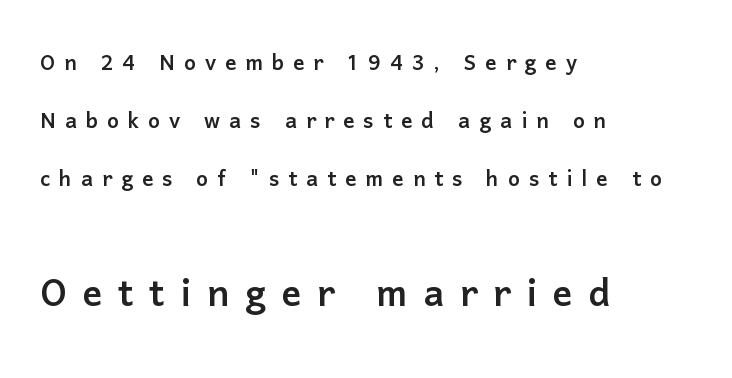
Q: Is the text italic (slanted)? A: No, it is upright.
Q: Is the typeface a serif or a sans-serif typeface? A: Sans-serif.
Q: Is the text underlined? A: No.
Q: How is the paragraph aligned? A: Left-aligned.
Q: Is the spacing between letters normal or unusually wide? A: Unusually wide.
Q: Is the spacing between lines tight, normal or loose? A: Loose.
Q: Which block of text is set in a larger size, the first (top) or the second (bottom)? A: The second (bottom) one.
Q: Width (condensed, normal, or wide)? A: Normal.
Q: Stroke contrast? A: Low.
Q: x-height? A: Medium.
Q: Monospaced? A: No.
